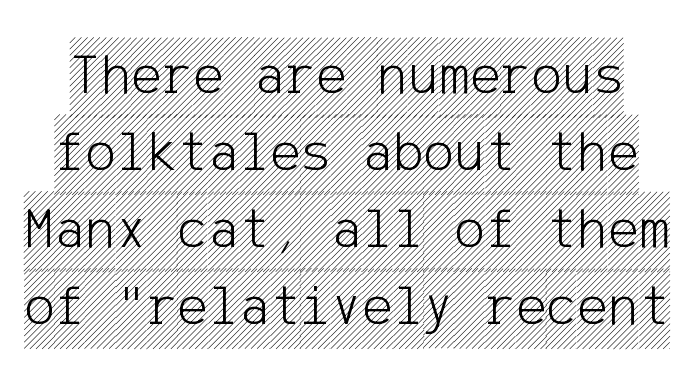
{"italic": "no", "width": "condensed", "x_height": "large", "underline": "no", "line_spacing": "normal", "line_spacing_ratio": 1.33, "letter_spacing": "normal", "letter_spacing_em": 0.0, "glyph_px": 58}
